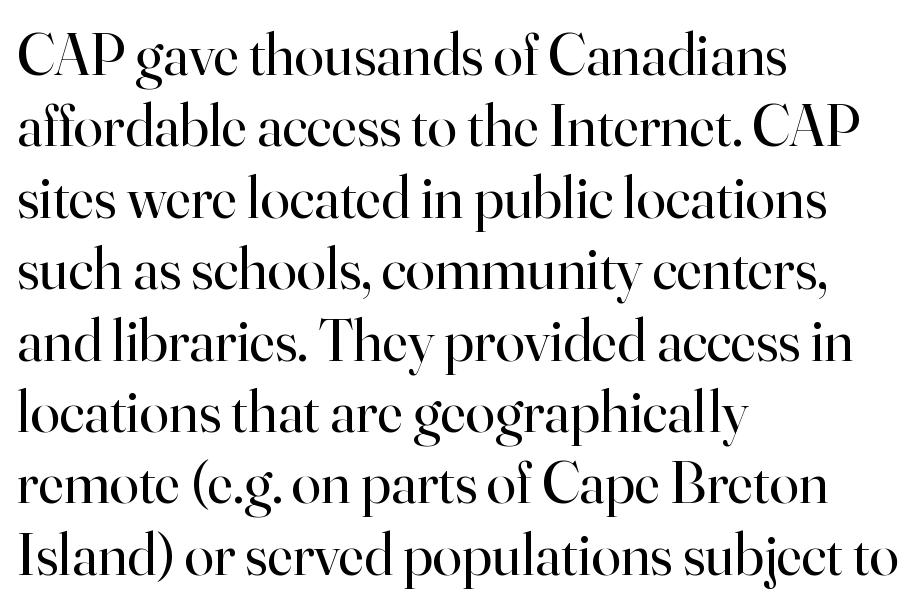
Visually the block forms a straight wall on the left and a jagged coastline on the right. Clear beneath every line of the passage. Nobody touched the tracking dial on this one. Italic: no, the glyphs are upright roman. Is the type heavy? It reads as light-to-regular instead.
